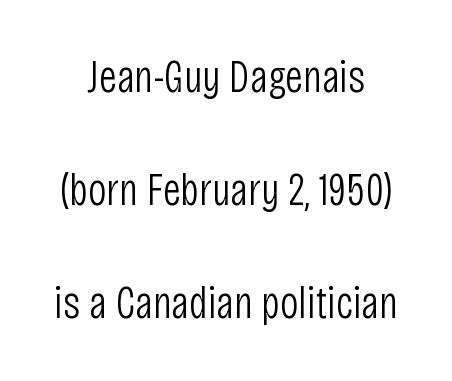
Unlike italic type, these characters show no tilt at all. The space between consecutive lines is lavish. This sample is center-justified, so both line endings float freely. The letterforms sit shoulder to shoulder at normal distance. Do the characters align in a grid? No, the font is proportional. The area under the type is left untouched.
